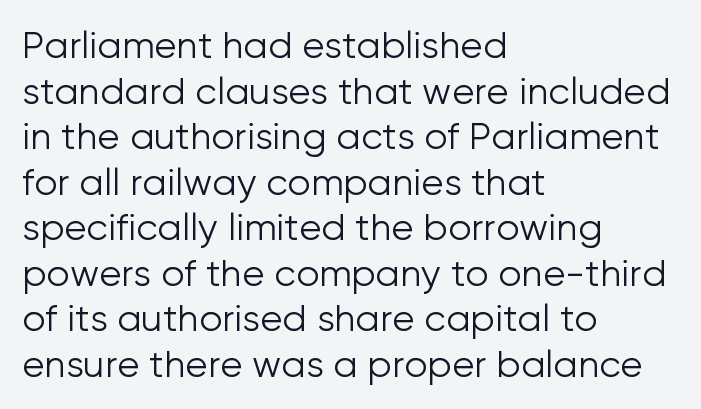
Q: Is the text bold? A: No.
Q: Is the text italic (slanted)? A: No, it is upright.
Q: Is the typeface a serif or a sans-serif typeface? A: Sans-serif.
Q: Is the text underlined? A: No.
Q: How is the paragraph aligned? A: Left-aligned.
Q: Is the spacing between letters normal or unusually wide? A: Normal.
Q: Width (condensed, normal, or wide)? A: Normal.
Q: Stroke contrast? A: Low.
Q: x-height? A: Medium.
Q: Monospaced? A: No.
